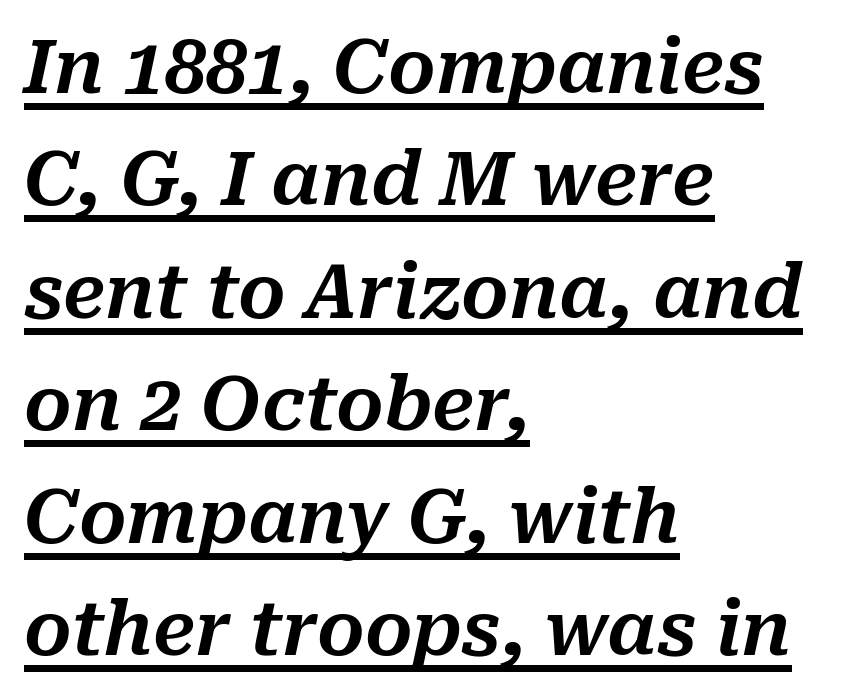
Note the varied advance widths — an 'i' is clearly narrower than an 'm'. Summary of vertical rhythm: regular, with standard interline spacing. Observe the ordinary spacing: letters are neighbours, not strangers. Descenders here cross a horizontal rule under the line. Notice how the stems are inclined rather than vertical — that's the hallmark of italics.
